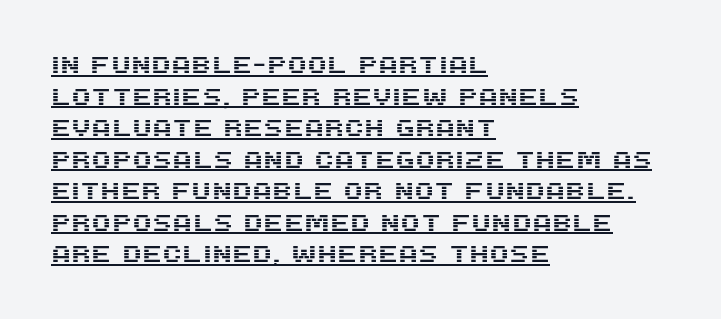
{"italic": "no", "underline": "yes", "align": "left", "line_spacing": "normal", "line_spacing_ratio": 1.37, "letter_spacing": "normal", "letter_spacing_em": 0.0, "glyph_px": 23}
